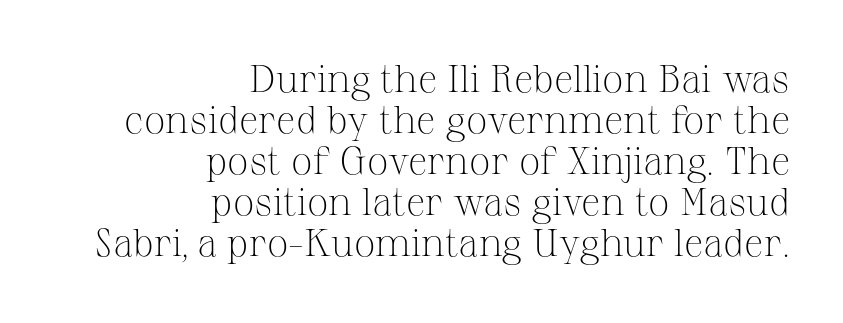
Leading: reduced. A typesetter would call this zero additional tracking. Here the designer chose a conventional face with non-uniform glyph widths. The zone under the glyphs is completely vacant. Layout note: lines flush right.
